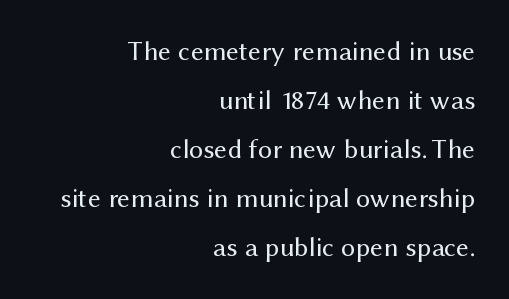
Q: Is the text bold? A: No.
Q: Is the text italic (slanted)? A: No, it is upright.
Q: Is the typeface a serif or a sans-serif typeface? A: Sans-serif.
Q: Is the text underlined? A: No.
Q: How is the paragraph aligned? A: Right-aligned.
Q: Is the spacing between letters normal or unusually wide? A: Normal.
Q: Width (condensed, normal, or wide)? A: Normal.
Q: Stroke contrast? A: Medium.
Q: x-height? A: Medium.
Q: Monospaced? A: No.
